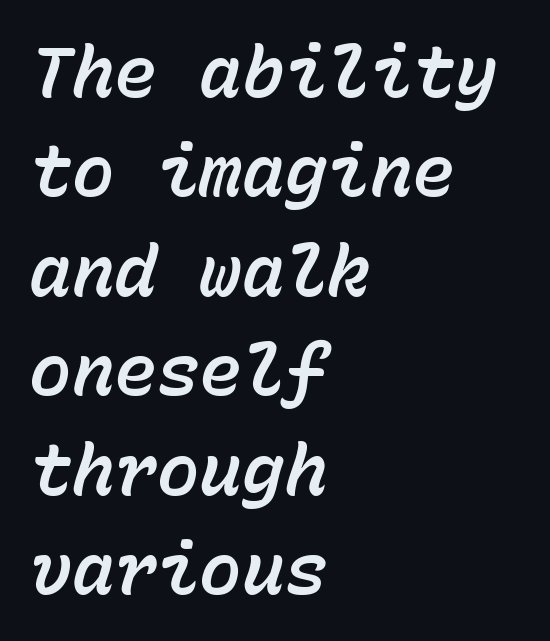
The image shows 71 px text type, italic (leaning right), monospaced; set left-aligned, normal line spacing (1.4x), normal letter spacing, not underlined; low stroke contrast and a medium x-height.
